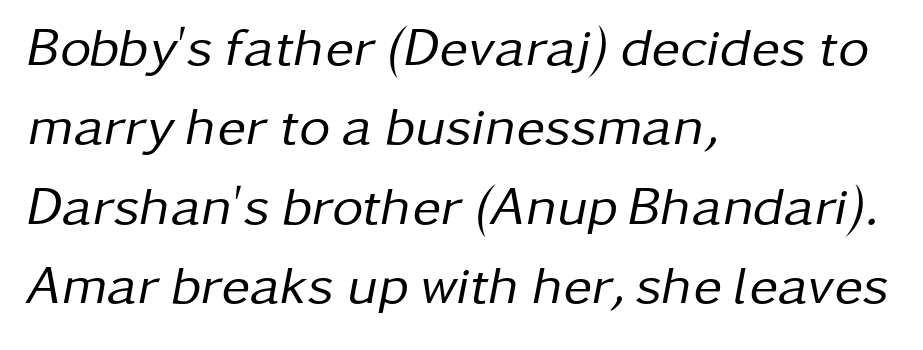
{"italic": "yes", "lean": "right", "slant_degrees": 11, "bold": "no", "weight": "regular", "width": "normal", "stroke_contrast": "low", "x_height": "medium", "monospaced": "no", "underline": "no", "align": "left", "line_spacing": "normal", "line_spacing_ratio": 1.47, "letter_spacing": "normal", "letter_spacing_em": 0.0, "glyph_px": 54}
